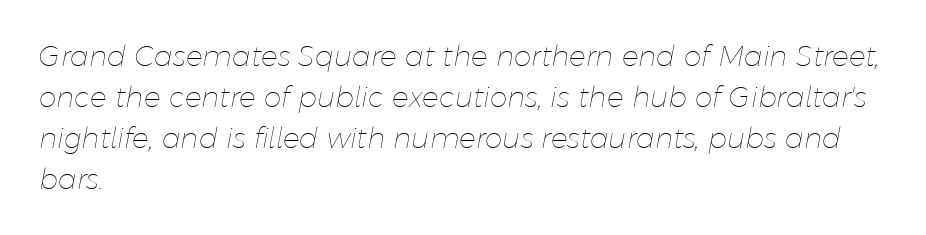
{"italic": "yes", "lean": "right", "slant_degrees": 11, "bold": "no", "weight": "thin", "width": "normal", "stroke_contrast": "low", "x_height": "medium", "monospaced": "no", "underline": "no", "align": "left", "line_spacing": "normal", "line_spacing_ratio": 1.46, "letter_spacing": "normal", "letter_spacing_em": 0.0, "glyph_px": 28}
